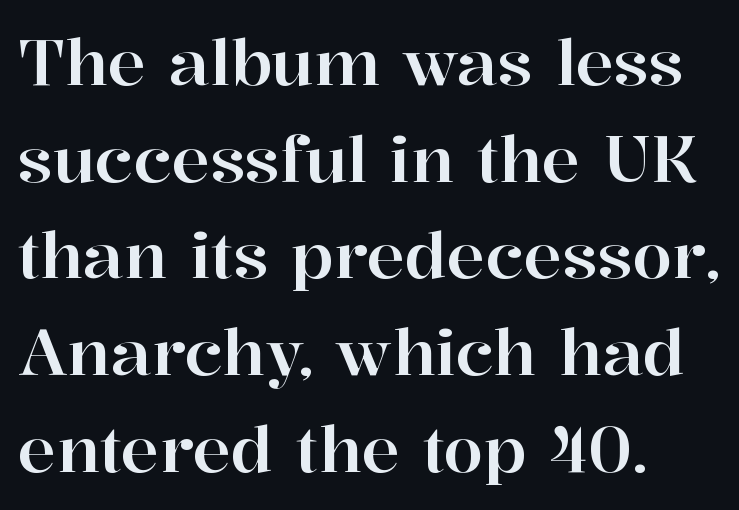
The image shows 64 px serif type, upright; set left-aligned, normal line spacing (1.51x), normal letter spacing, not underlined; high stroke contrast and a medium x-height.
